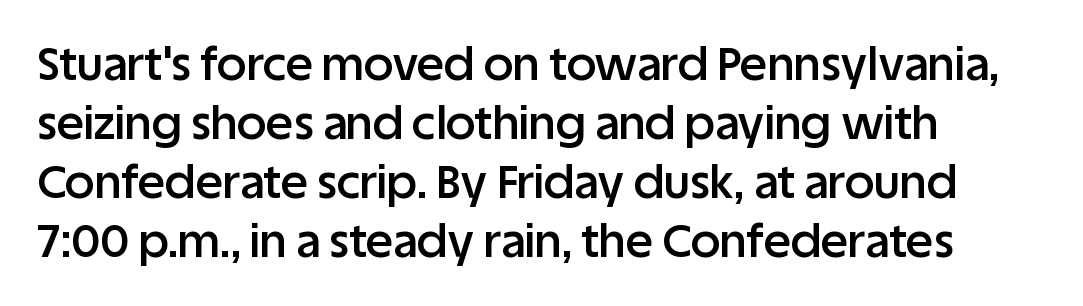
Q: Is the text bold? A: Semi-bold.
Q: Is the text italic (slanted)? A: No, it is upright.
Q: Is the typeface a serif or a sans-serif typeface? A: Sans-serif.
Q: Is the text underlined? A: No.
Q: How is the paragraph aligned? A: Left-aligned.
Q: Is the spacing between letters normal or unusually wide? A: Normal.
Q: Is the spacing between lines tight, normal or loose? A: Normal.
Q: Width (condensed, normal, or wide)? A: Normal.
Q: Stroke contrast? A: Low.
Q: x-height? A: Large.
Q: Monospaced? A: No.
